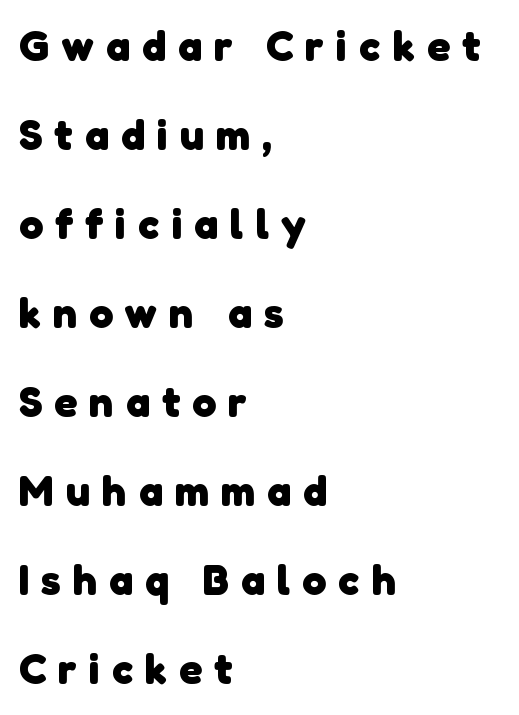
The image shows 43 px heavy sans-serif type; set left-aligned, loose line spacing (2.07x), unusually wide letter spacing (+0.28 em), not underlined; low stroke contrast and a medium x-height.
